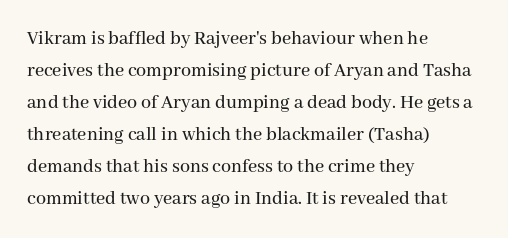
{"italic": "no", "underline": "no", "align": "left", "line_spacing": "normal", "line_spacing_ratio": 1.6, "letter_spacing": "normal", "letter_spacing_em": 0.0, "glyph_px": 20}
